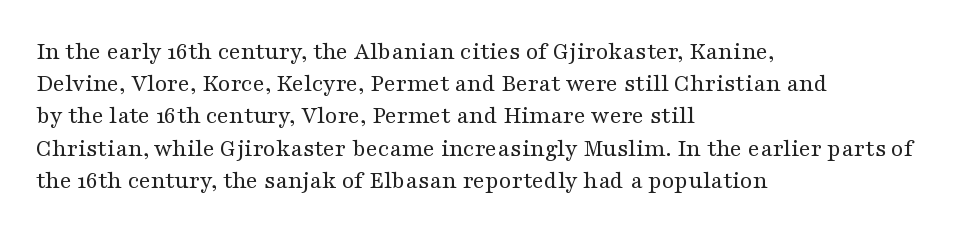
These lines keep a tight, regular rhythm from letter to letter. This sample is left-justified, so line endings fall wherever the words run out. The space between consecutive lines is moderate. Do the letters lean? They stand straight. The passage shown is not underscored anywhere. Stems and bowls with no extra thickness — not bold.
